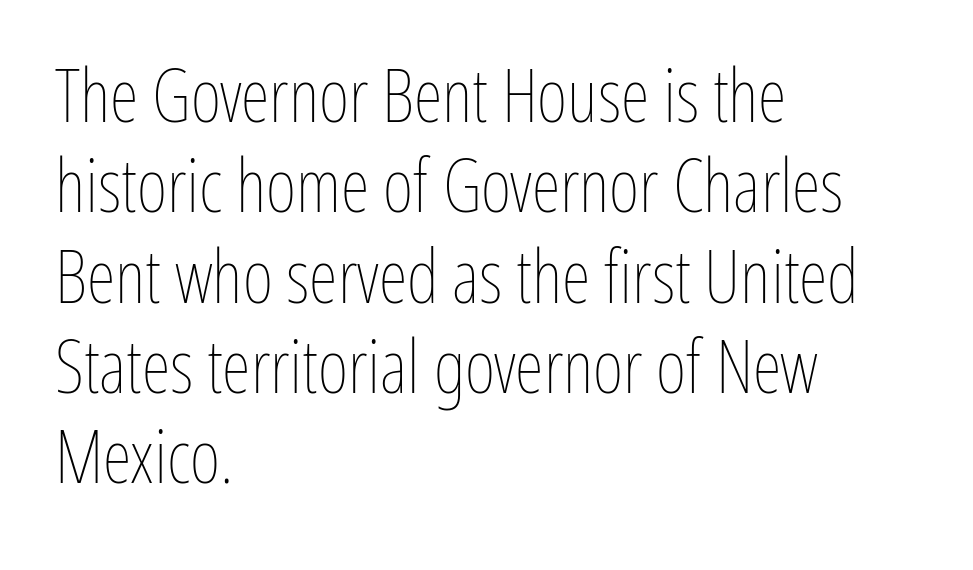
{"italic": "no", "bold": "no", "weight": "thin", "width": "condensed", "stroke_contrast": "low", "x_height": "medium", "monospaced": "no", "underline": "no", "align": "left", "line_spacing_ratio": 1.22, "letter_spacing": "normal", "letter_spacing_em": 0.0, "glyph_px": 74}
